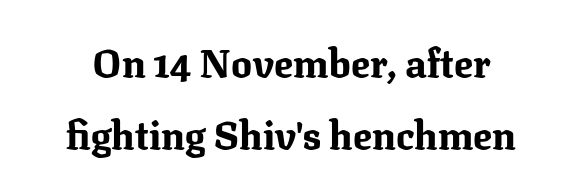
Q: Is the text bold? A: Yes.
Q: Is the text italic (slanted)? A: No, it is upright.
Q: Is the typeface a serif or a sans-serif typeface? A: Serif.
Q: Is the text underlined? A: No.
Q: Is the spacing between letters normal or unusually wide? A: Normal.
Q: Width (condensed, normal, or wide)? A: Normal.
Q: Stroke contrast? A: Medium.
Q: x-height? A: Medium.
Q: Monospaced? A: No.
